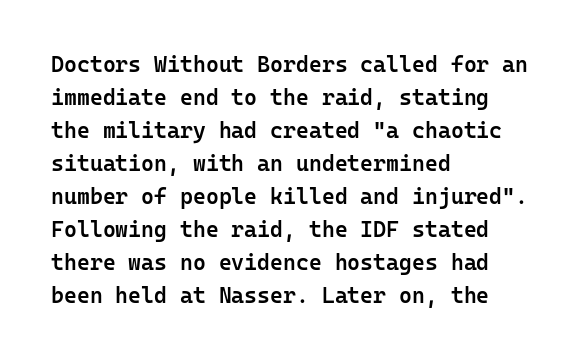
Ascenders rise straight up at ninety degrees. No word sits above an underline. Casual observation: everything's shoved over to the left. Between one letter and the next there's only the usual sliver of space.
